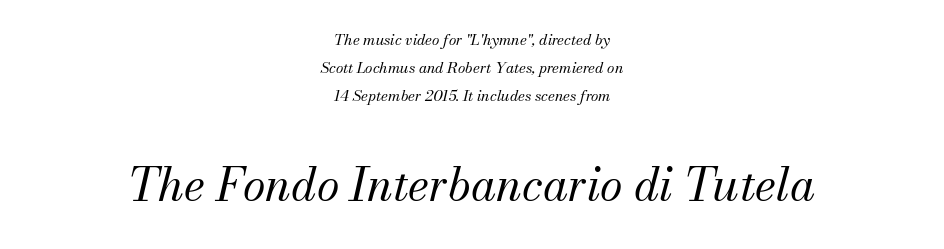
Q: Is the text bold? A: No.
Q: Is the text italic (slanted)? A: Yes, it leans right by about 13 degrees.
Q: Is the typeface a serif or a sans-serif typeface? A: Serif.
Q: Is the text underlined? A: No.
Q: How is the paragraph aligned? A: Centered.
Q: Is the spacing between letters normal or unusually wide? A: Normal.
Q: Which block of text is set in a larger size, the first (top) or the second (bottom)? A: The second (bottom) one.
Q: Width (condensed, normal, or wide)? A: Normal.
Q: Stroke contrast? A: Medium.
Q: x-height? A: Small.
Q: Monospaced? A: No.
